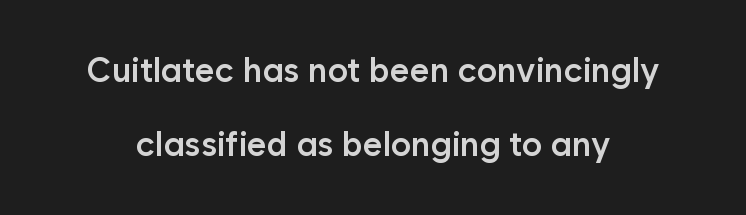
Q: Is the text bold? A: Semi-bold.
Q: Is the text italic (slanted)? A: No, it is upright.
Q: Is the typeface a serif or a sans-serif typeface? A: Sans-serif.
Q: Is the text underlined? A: No.
Q: Is the spacing between letters normal or unusually wide? A: Normal.
Q: Is the spacing between lines tight, normal or loose? A: Loose.
Q: Width (condensed, normal, or wide)? A: Normal.
Q: Stroke contrast? A: Low.
Q: x-height? A: Medium.
Q: Monospaced? A: No.
